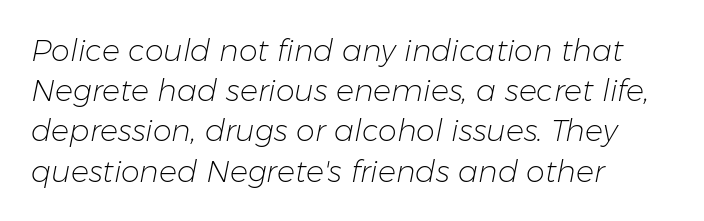
{"italic": "yes", "lean": "right", "slant_degrees": 11, "bold": "no", "weight": "light", "width": "normal", "stroke_contrast": "low", "x_height": "medium", "monospaced": "no", "underline": "no", "align": "left", "line_spacing": "normal", "line_spacing_ratio": 1.34, "letter_spacing": "normal", "letter_spacing_em": 0.0, "glyph_px": 30}
